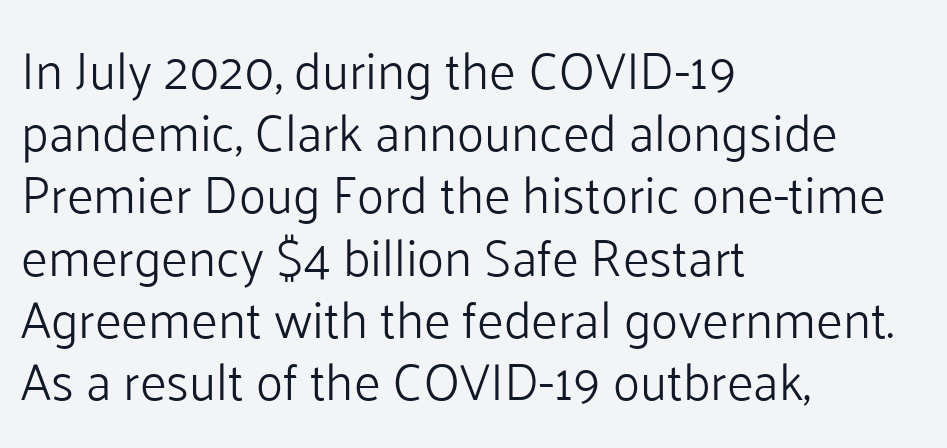
{"serif": "no", "italic": "no", "bold": "no", "weight": "light", "width": "normal", "stroke_contrast": "low", "x_height": "medium", "monospaced": "no", "underline": "no", "align": "left", "line_spacing_ratio": 1.22, "letter_spacing": "normal", "letter_spacing_em": 0.0, "glyph_px": 51}
